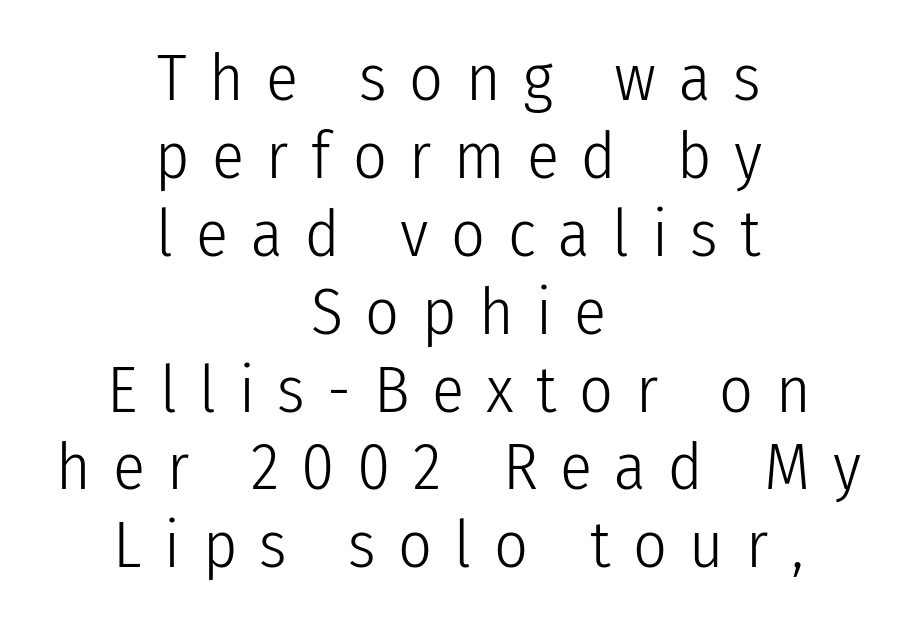
{"serif": "no", "italic": "no", "bold": "no", "weight": "light", "width": "condensed", "stroke_contrast": "low", "x_height": "medium", "monospaced": "no", "underline": "no", "align": "center", "line_spacing_ratio": 1.18, "letter_spacing": "wide", "letter_spacing_em": 0.34, "glyph_px": 66}
